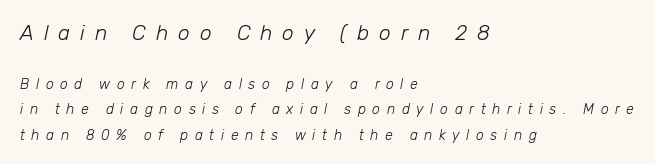
The image shows 21 px text type, italic (leaning right); set left-aligned, line spacing 1.82x, unusually wide letter spacing (+0.47 em), not underlined; the first (top) block is 1.5x larger.
